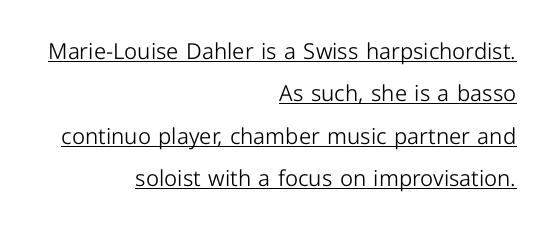
Q: Is the text bold? A: No.
Q: Is the text italic (slanted)? A: No, it is upright.
Q: Is the text underlined? A: Yes.
Q: How is the paragraph aligned? A: Right-aligned.
Q: Is the spacing between letters normal or unusually wide? A: Normal.
Q: Is the spacing between lines tight, normal or loose? A: Loose.
